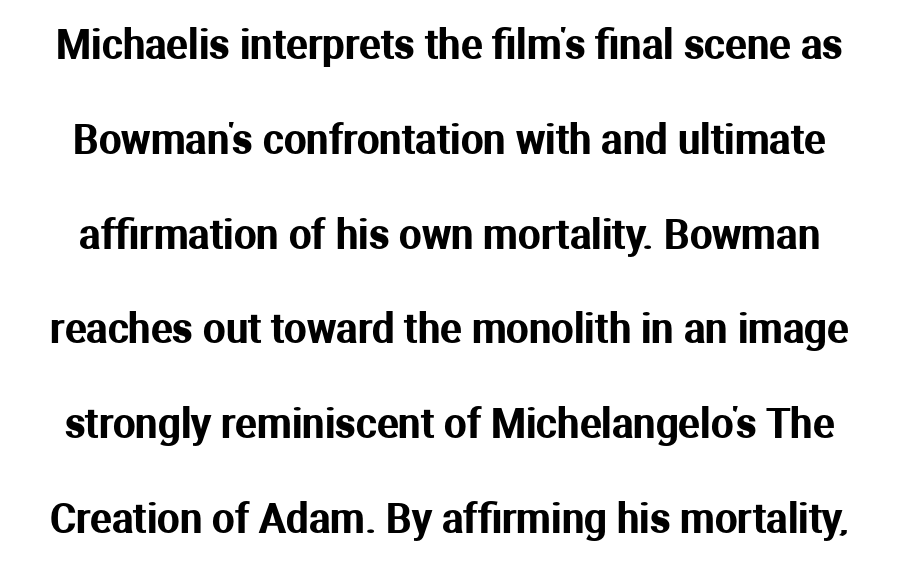
{"serif": "no", "italic": "no", "width": "normal", "stroke_contrast": "medium", "x_height": "medium", "monospaced": "no", "underline": "no", "line_spacing": "loose", "line_spacing_ratio": 2.37, "letter_spacing": "normal", "letter_spacing_em": 0.0, "glyph_px": 40}
